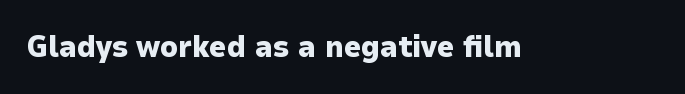
Q: Is the text bold? A: Yes.
Q: Is the text italic (slanted)? A: No, it is upright.
Q: Is the typeface a serif or a sans-serif typeface? A: Sans-serif.
Q: Is the text underlined? A: No.
Q: Is the spacing between letters normal or unusually wide? A: Normal.
Q: Width (condensed, normal, or wide)? A: Normal.
Q: Stroke contrast? A: Low.
Q: x-height? A: Medium.
Q: Monospaced? A: No.
